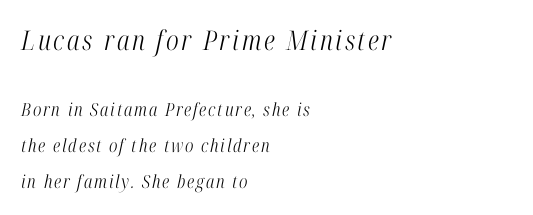
Leading is clearly above the norm, producing a sparse column. Here the first block reads like a headline and the second like body copy. Layout note: lines flush left. The zone under the glyphs is completely vacant.
